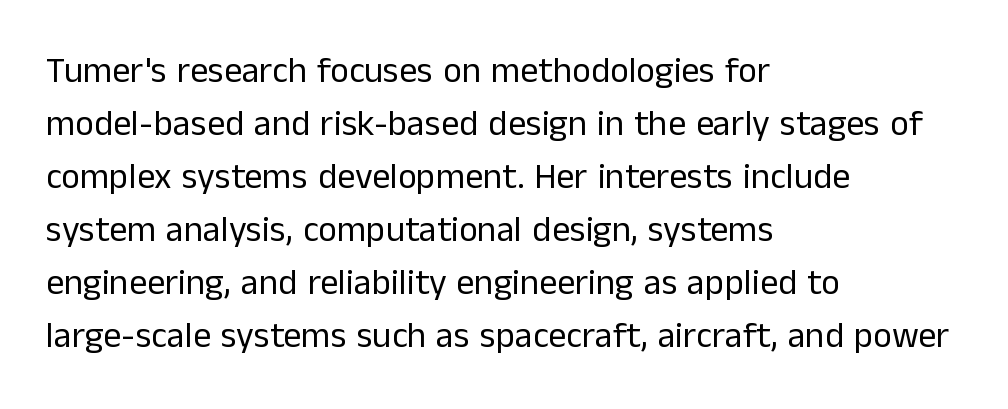
{"serif": "no", "italic": "no", "bold": "no", "weight": "regular", "width": "normal", "stroke_contrast": "low", "x_height": "medium", "monospaced": "no", "underline": "no", "align": "left", "line_spacing": "normal", "line_spacing_ratio": 1.47, "letter_spacing": "normal", "letter_spacing_em": 0.0, "glyph_px": 36}
